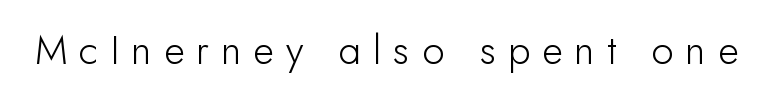
The image shows 40 px sans-serif type, upright; set unusually wide letter spacing (+0.3 em), not underlined; low stroke contrast and a small x-height.
